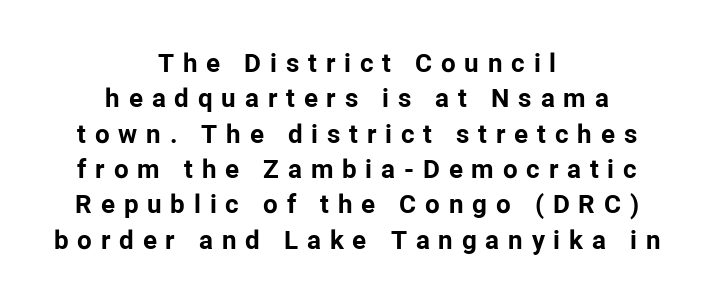
Ordinary non-slanted type is in use. The line texture is sparse and dotted thanks to wide tracking. Line starts and ends both wander, symmetrically. Weight check: bold — yes, fully. Type without underlining. Students, observe: this is what conventionally led text looks like.
